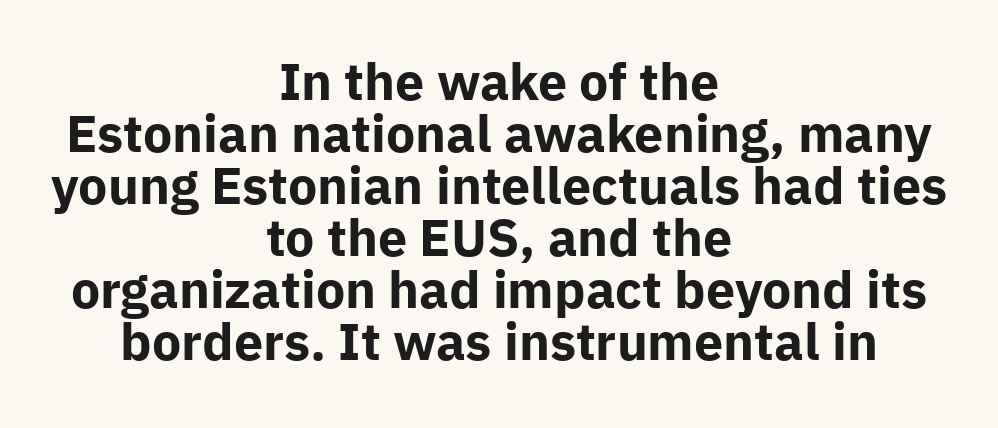
Compared with an ordinary text face, these strokes are far heavier — a full bold. This is roman type, the default non-slanted kind. The glyphs are unaccompanied by any horizontal stroke below them. Compared with typical paragraphs, the rows here are closer together.
